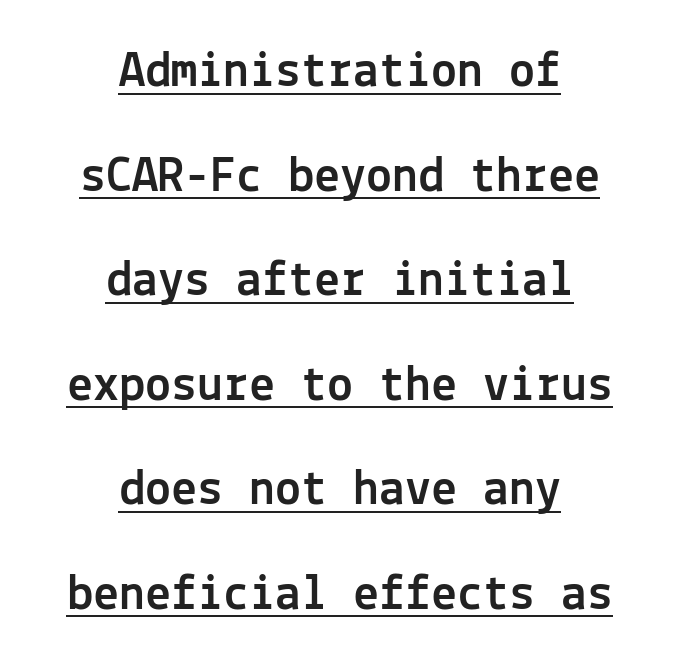
Q: Is the text italic (slanted)? A: No, it is upright.
Q: Is the typeface a serif or a sans-serif typeface? A: Sans-serif.
Q: Is the text underlined? A: Yes.
Q: How is the paragraph aligned? A: Centered.
Q: Is the spacing between letters normal or unusually wide? A: Normal.
Q: Is the spacing between lines tight, normal or loose? A: Loose.
Q: Width (condensed, normal, or wide)? A: Normal.
Q: x-height? A: Medium.
Q: Monospaced? A: Yes.
